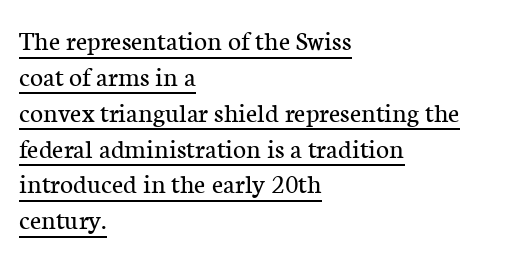
{"serif": "yes", "italic": "no", "bold": "no", "weight": "regular", "width": "normal", "stroke_contrast": "low", "x_height": "medium", "monospaced": "no", "underline": "yes", "align": "left", "line_spacing": "normal", "line_spacing_ratio": 1.28, "letter_spacing": "normal", "letter_spacing_em": 0.0, "glyph_px": 28}
